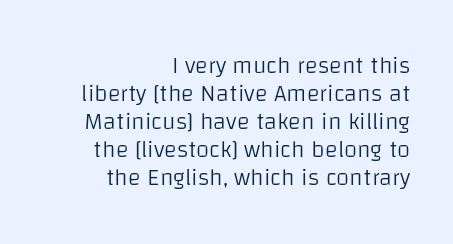
Q: Is the text bold? A: No.
Q: Is the text italic (slanted)? A: No, it is upright.
Q: Is the text underlined? A: No.
Q: How is the paragraph aligned? A: Right-aligned.
Q: Is the spacing between letters normal or unusually wide? A: Normal.
